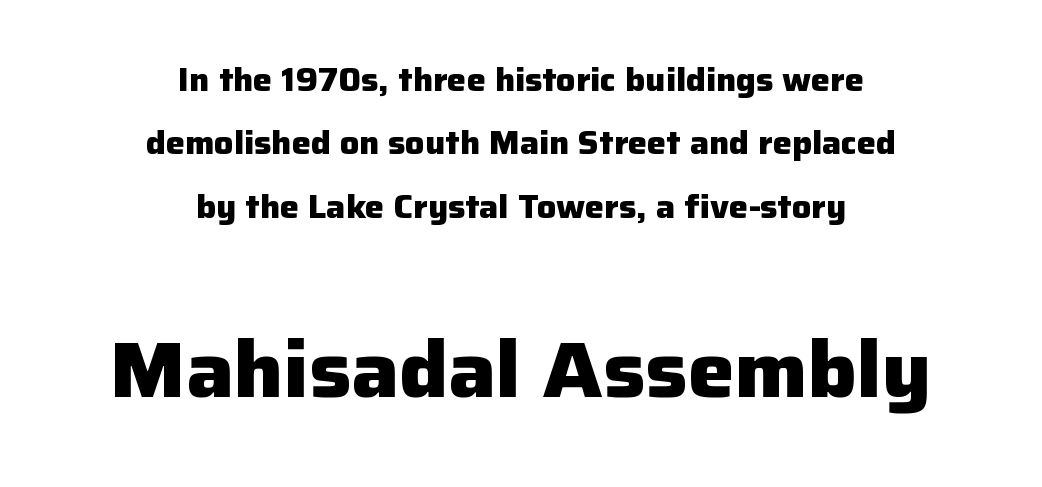
Is the type bold? Yes — the strokes are clearly thick and heavy. The strip under each line holds only bare page. Every stem runs plumb, perpendicular to the baseline. Honestly, the letter spacing is just normal — you wouldn't notice it.
